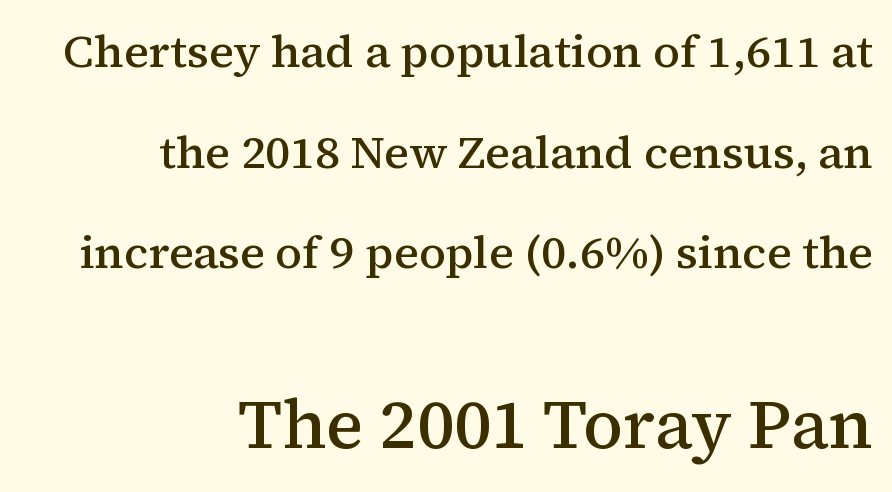
The image shows 69 px semibold serif type, upright; set right-aligned, loose line spacing (2.19x), normal letter spacing, not underlined; the second (bottom) block is 1.5x larger; medium stroke contrast and a medium x-height.
